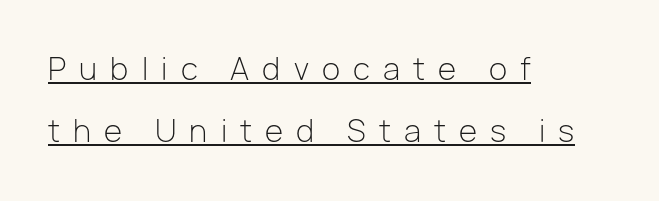
Q: Is the text bold? A: No.
Q: Is the text italic (slanted)? A: No, it is upright.
Q: Is the typeface a serif or a sans-serif typeface? A: Sans-serif.
Q: Is the text underlined? A: Yes.
Q: How is the paragraph aligned? A: Left-aligned.
Q: Is the spacing between letters normal or unusually wide? A: Unusually wide.
Q: Is the spacing between lines tight, normal or loose? A: Loose.
Q: Width (condensed, normal, or wide)? A: Normal.
Q: Stroke contrast? A: Low.
Q: x-height? A: Medium.
Q: Monospaced? A: No.
